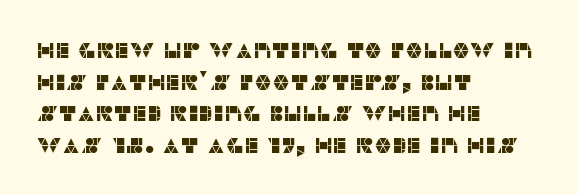
Ordinary non-slanted type is in use. Letter spacing: default. This sample is left-justified, so line endings fall wherever the words run out. Underline: absent. Successive baselines arrive at the customary interval.
